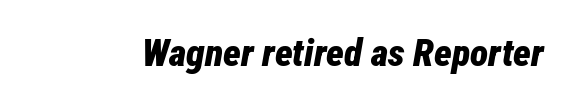
{"italic": "yes", "lean": "right", "slant_degrees": 12, "bold": "yes", "weight": "bold", "width": "condensed", "stroke_contrast": "low", "x_height": "medium", "monospaced": "no", "underline": "no", "letter_spacing": "normal", "letter_spacing_em": 0.0, "glyph_px": 38}
